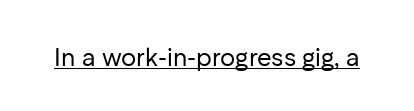
Q: Is the text bold? A: No.
Q: Is the text italic (slanted)? A: No, it is upright.
Q: Is the text underlined? A: Yes.
Q: Is the spacing between letters normal or unusually wide? A: Normal.
